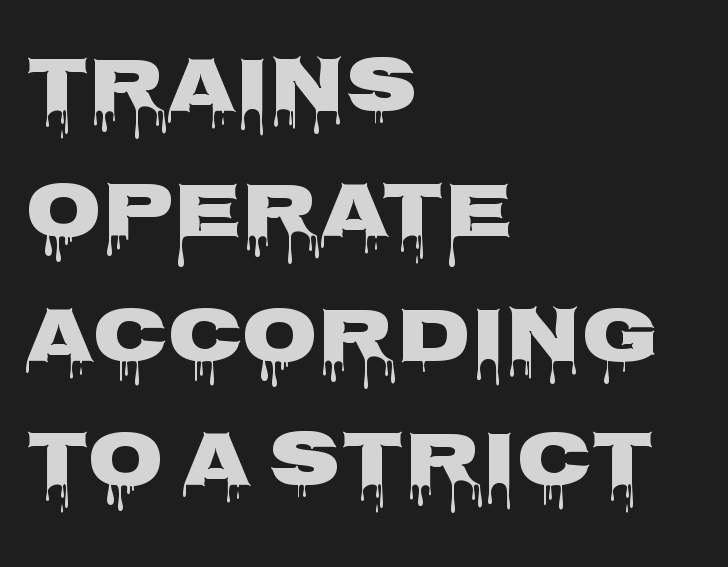
Q: Is the text bold? A: Yes.
Q: Is the text italic (slanted)? A: No, it is upright.
Q: Is the typeface a serif or a sans-serif typeface? A: Sans-serif.
Q: Is the text underlined? A: No.
Q: How is the paragraph aligned? A: Left-aligned.
Q: Is the spacing between letters normal or unusually wide? A: Normal.
Q: Is the spacing between lines tight, normal or loose? A: Normal.
Q: Width (condensed, normal, or wide)? A: Wide.
Q: Stroke contrast? A: Low.
Q: x-height? A: Large.
Q: Monospaced? A: No.
